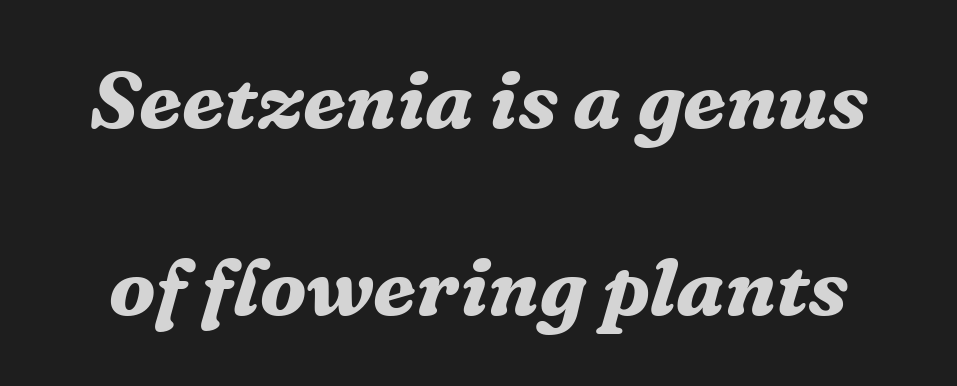
{"serif": "yes", "italic": "yes", "lean": "right", "slant_degrees": 16, "bold": "yes", "weight": "bold", "width": "normal", "stroke_contrast": "medium", "x_height": "medium", "monospaced": "no", "underline": "no", "line_spacing": "loose", "line_spacing_ratio": 2.34, "letter_spacing": "normal", "letter_spacing_em": 0.0, "glyph_px": 80}
